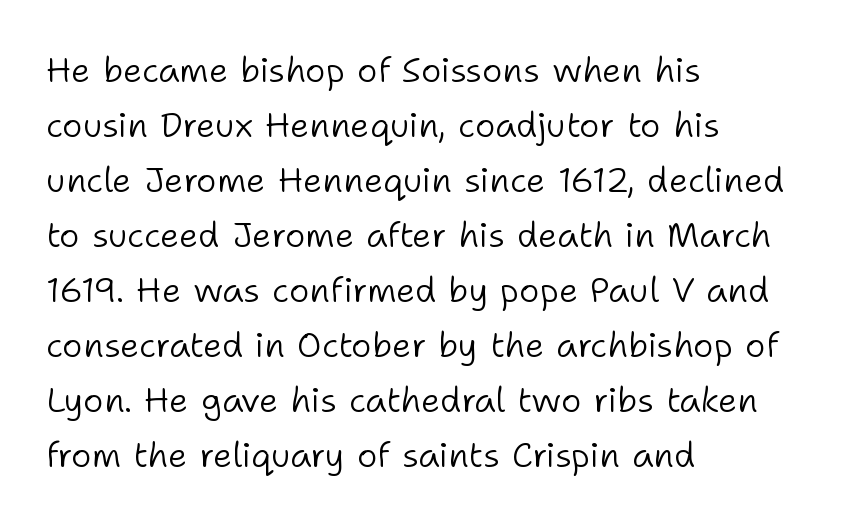
The image shows 35 px light sans-serif type, upright; set left-aligned, normal line spacing (1.57x), normal letter spacing, not underlined; low stroke contrast and a medium x-height.
